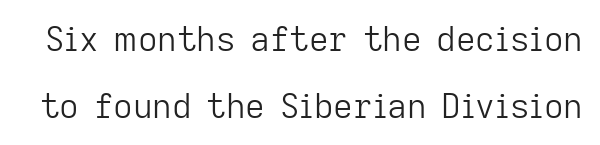
Q: Is the text bold? A: No.
Q: Is the text italic (slanted)? A: No, it is upright.
Q: Is the typeface a serif or a sans-serif typeface? A: Sans-serif.
Q: Is the text underlined? A: No.
Q: Is the spacing between letters normal or unusually wide? A: Normal.
Q: Is the spacing between lines tight, normal or loose? A: Loose.
Q: Width (condensed, normal, or wide)? A: Normal.
Q: Stroke contrast? A: Low.
Q: x-height? A: Medium.
Q: Monospaced? A: No.
